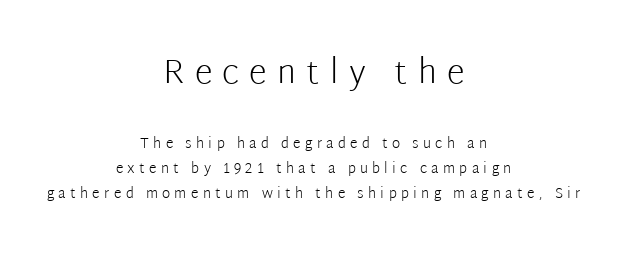
The image shows 33 px light sans-serif type, upright; set centered, line spacing 1.8x, unusually wide letter spacing (+0.31 em), not underlined; the first (top) block is 2.36x larger; low stroke contrast and a medium x-height.
